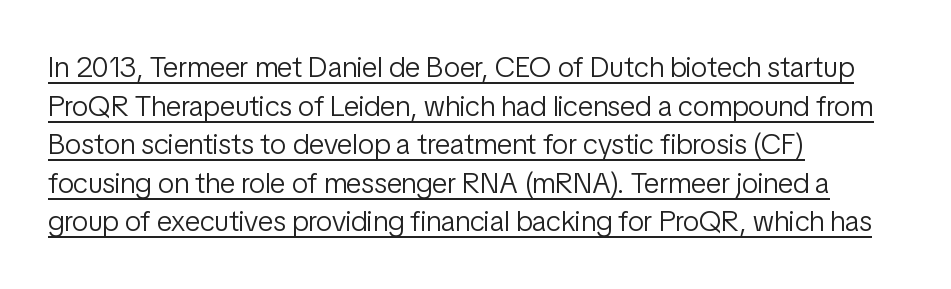
{"serif": "no", "italic": "no", "bold": "no", "weight": "light", "width": "condensed", "stroke_contrast": "low", "x_height": "medium", "monospaced": "no", "underline": "yes", "align": "left", "line_spacing": "normal", "line_spacing_ratio": 1.33, "letter_spacing": "normal", "letter_spacing_em": 0.0, "glyph_px": 29}
